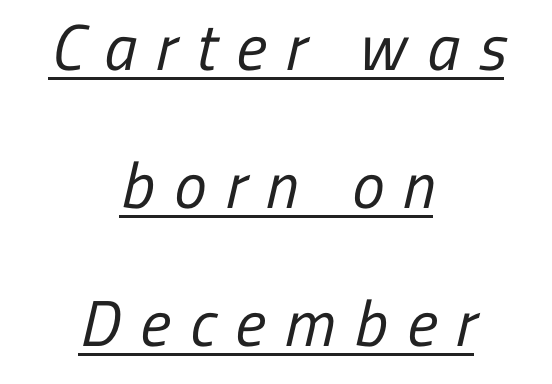
Q: Is the text bold? A: No.
Q: Is the typeface a serif or a sans-serif typeface? A: Sans-serif.
Q: Is the text underlined? A: Yes.
Q: How is the paragraph aligned? A: Centered.
Q: Is the spacing between letters normal or unusually wide? A: Unusually wide.
Q: Is the spacing between lines tight, normal or loose? A: Loose.
Q: Width (condensed, normal, or wide)? A: Condensed.
Q: Stroke contrast? A: Low.
Q: x-height? A: Medium.
Q: Monospaced? A: No.
